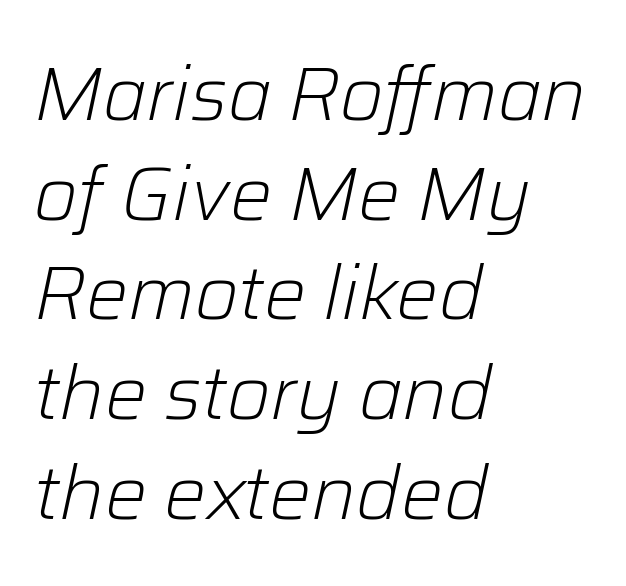
The image shows 75 px light type, italic (leaning right); set left-aligned, normal line spacing (1.33x), normal letter spacing, not underlined; low stroke contrast and a medium x-height.
